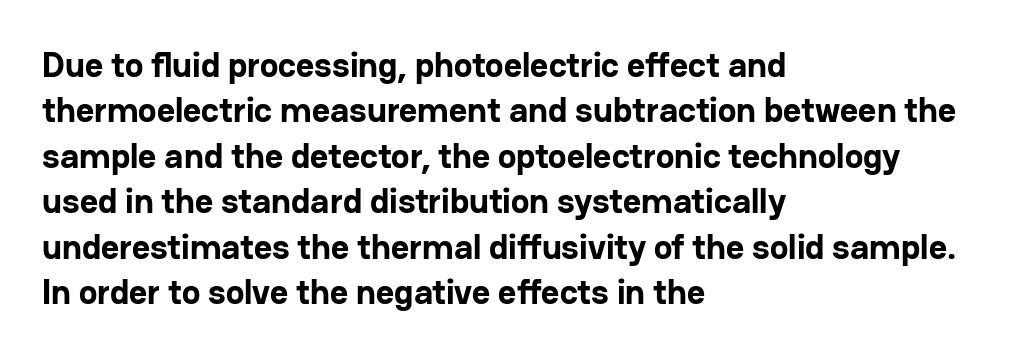
Q: Is the text bold? A: Yes.
Q: Is the text italic (slanted)? A: No, it is upright.
Q: Is the typeface a serif or a sans-serif typeface? A: Sans-serif.
Q: Is the text underlined? A: No.
Q: How is the paragraph aligned? A: Left-aligned.
Q: Is the spacing between letters normal or unusually wide? A: Normal.
Q: Is the spacing between lines tight, normal or loose? A: Normal.
Q: Width (condensed, normal, or wide)? A: Normal.
Q: Stroke contrast? A: Low.
Q: x-height? A: Medium.
Q: Monospaced? A: No.
